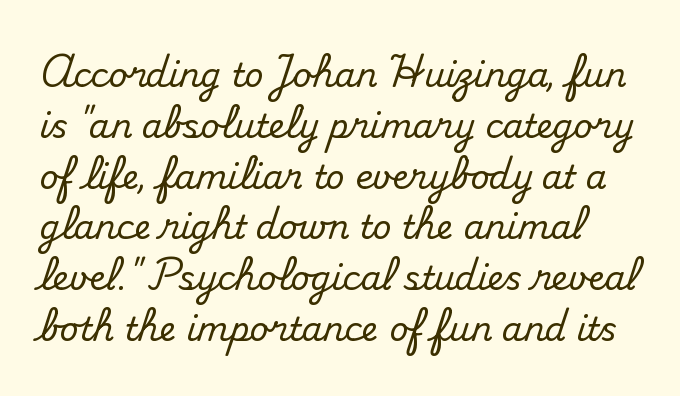
{"serif": "yes", "width": "normal", "stroke_contrast": "medium", "x_height": "small", "monospaced": "no", "underline": "no", "line_spacing": "normal", "line_spacing_ratio": 1.54, "letter_spacing": "normal", "letter_spacing_em": 0.0, "glyph_px": 33}
